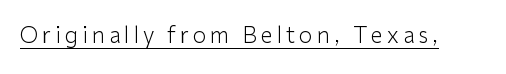
The image shows 22 px text type, upright; set underlined.
